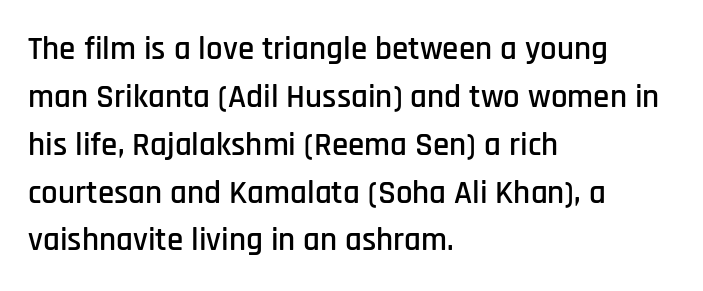
The image shows 33 px condensed sans-serif type, upright; set left-aligned, normal line spacing (1.45x), normal letter spacing, not underlined; low stroke contrast and a large x-height.
